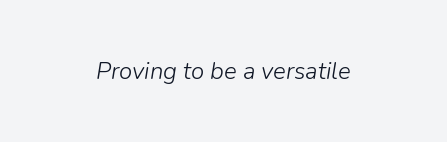
The image shows 24 px text type, italic (leaning right); set normal letter spacing, not underlined.
